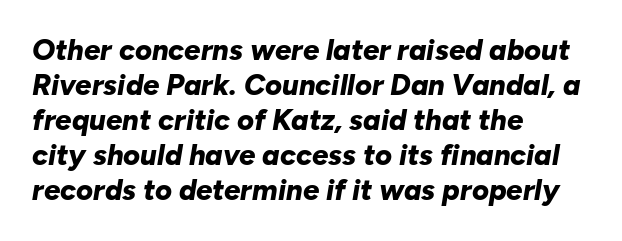
{"italic": "yes", "lean": "right", "slant_degrees": 10, "bold": "yes", "weight": "bold", "width": "normal", "stroke_contrast": "low", "x_height": "medium", "monospaced": "no", "underline": "no", "align": "left", "line_spacing_ratio": 1.21, "letter_spacing": "normal", "letter_spacing_em": 0.0, "glyph_px": 29}
